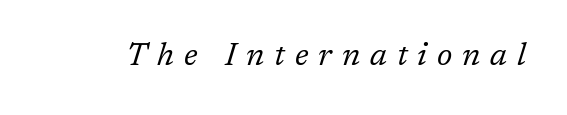
{"serif": "yes", "italic": "yes", "lean": "right", "slant_degrees": 17, "bold": "no", "weight": "regular", "width": "normal", "stroke_contrast": "low", "x_height": "medium", "monospaced": "no", "underline": "no", "letter_spacing": "wide", "letter_spacing_em": 0.31, "glyph_px": 32}
